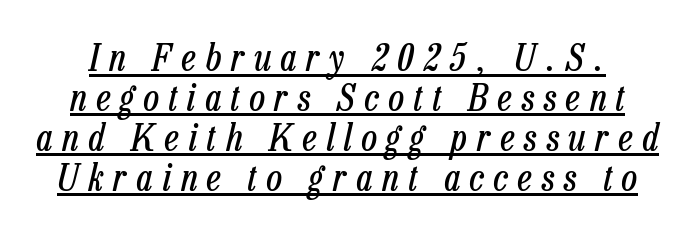
Q: Is the text bold? A: No.
Q: Is the text italic (slanted)? A: Yes, it leans right by about 13 degrees.
Q: Is the text underlined? A: Yes.
Q: Is the spacing between letters normal or unusually wide? A: Unusually wide.
Q: Is the spacing between lines tight, normal or loose? A: Tight.
Q: Width (condensed, normal, or wide)? A: Condensed.
Q: Stroke contrast? A: Low.
Q: x-height? A: Medium.
Q: Monospaced? A: No.
